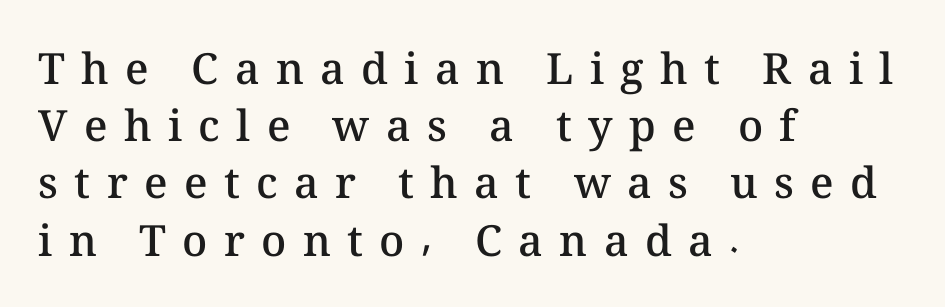
The image shows 43 px semibold type, upright; set left-aligned, normal line spacing (1.33x), unusually wide letter spacing (+0.38 em), not underlined; medium stroke contrast and a medium x-height.
